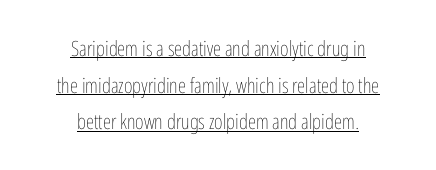
The image shows 21 px text type, upright; set centered, line spacing 1.75x, normal letter spacing, underlined.
